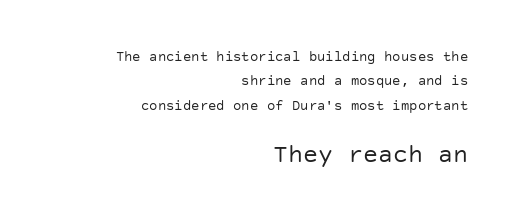
Bare-footed words on every line. The face looks like a standard text weight, possibly lighter. Of the two passages, the one underneath uses the larger point size. Spacing between characters is what you'd get straight out of the box. Designer's note — italics off, roman on. These lines are set flush right with a ragged left edge.
